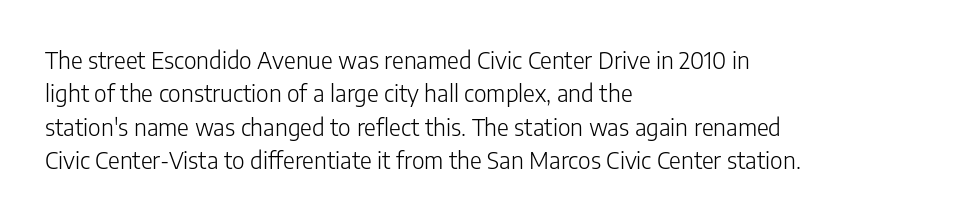
{"italic": "no", "bold": "no", "underline": "no", "align": "left", "line_spacing": "normal", "line_spacing_ratio": 1.45, "letter_spacing": "normal", "letter_spacing_em": 0.0, "glyph_px": 23}
